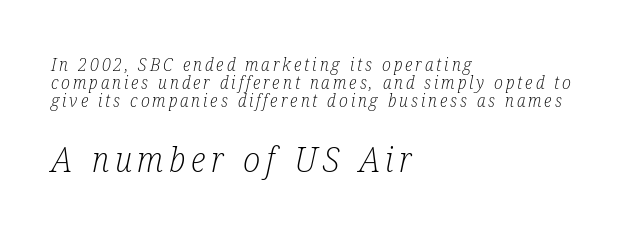
{"serif": "yes", "italic": "yes", "lean": "right", "slant_degrees": 12, "bold": "no", "weight": "light", "width": "condensed", "stroke_contrast": "low", "x_height": "medium", "monospaced": "no", "underline": "no", "align": "left", "line_spacing": "tight", "line_spacing_ratio": 1.01, "larger_block": "second", "size_ratio": 1.94, "glyph_px": 35}
